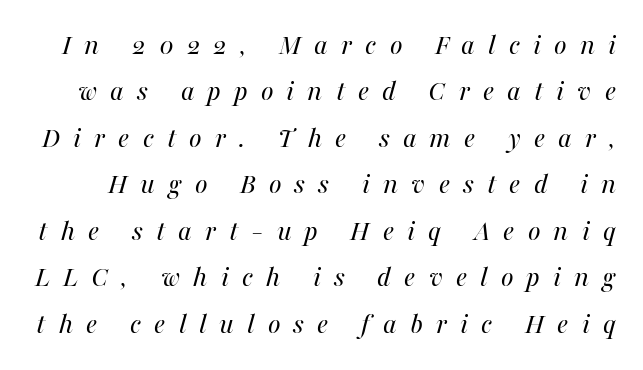
Q: Is the text bold? A: No.
Q: Is the text italic (slanted)? A: Yes, it leans right by about 16 degrees.
Q: Is the text underlined? A: No.
Q: Is the spacing between letters normal or unusually wide? A: Unusually wide.
Q: Is the spacing between lines tight, normal or loose? A: Normal.
Q: Width (condensed, normal, or wide)? A: Normal.
Q: Stroke contrast? A: Medium.
Q: x-height? A: Medium.
Q: Monospaced? A: No.
